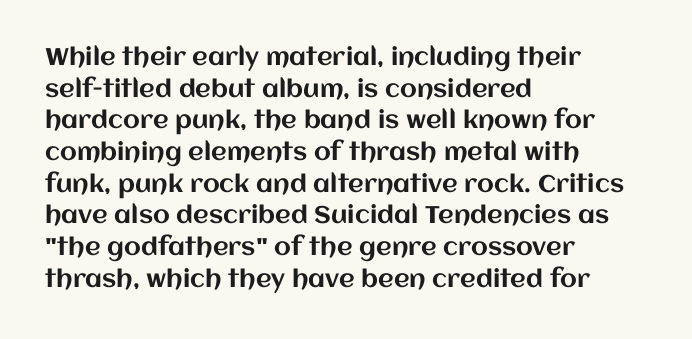
The image shows 24 px text type, upright; set left-aligned, normal line spacing (1.32x), normal letter spacing, not underlined.
